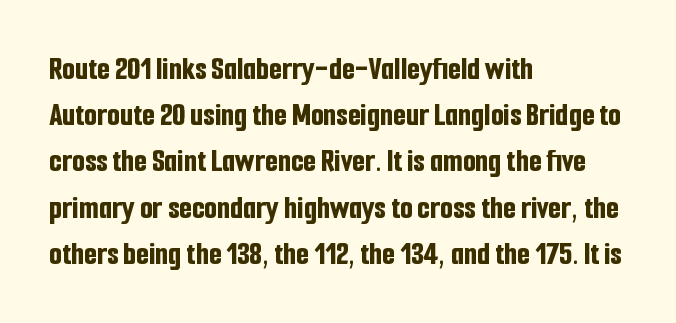
The typography opts for an upright posture over an oblique one. Grotesque or geometric, the face here clearly has no serifs. The gaps between neighbouring characters are ordinary and unremarkable. Underline: absent. If you drew a ruler down the left edge, every line would touch it.
